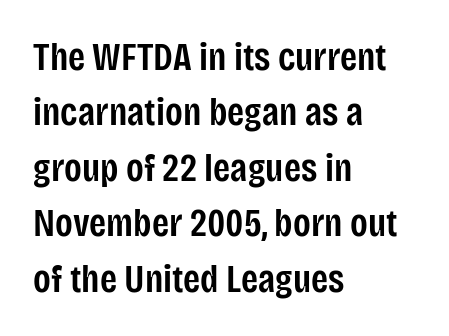
Q: Is the text bold? A: Semi-bold.
Q: Is the text italic (slanted)? A: No, it is upright.
Q: Is the typeface a serif or a sans-serif typeface? A: Sans-serif.
Q: Is the text underlined? A: No.
Q: How is the paragraph aligned? A: Left-aligned.
Q: Is the spacing between letters normal or unusually wide? A: Normal.
Q: Is the spacing between lines tight, normal or loose? A: Normal.
Q: Width (condensed, normal, or wide)? A: Condensed.
Q: Stroke contrast? A: Low.
Q: x-height? A: Large.
Q: Monospaced? A: No.
